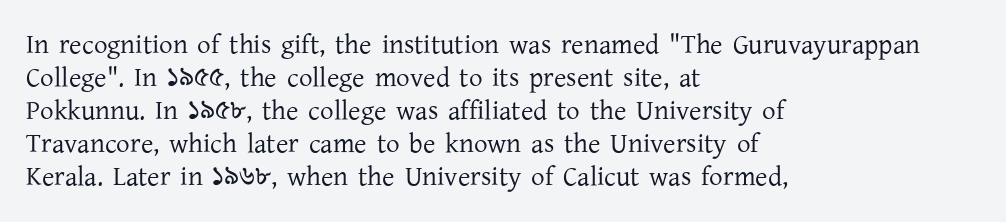
The image shows 27 px text type, upright; set left-aligned, line spacing 1.22x, normal letter spacing, not underlined.
